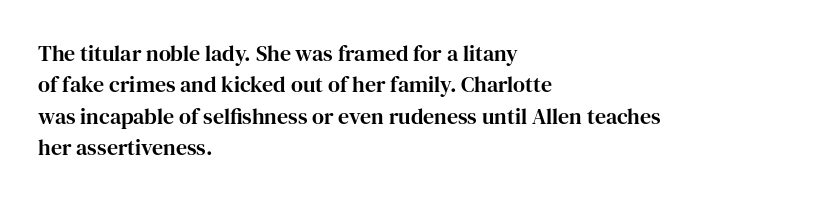
{"italic": "no", "underline": "no", "align": "left", "line_spacing": "normal", "line_spacing_ratio": 1.43, "letter_spacing": "normal", "letter_spacing_em": 0.0, "glyph_px": 22}
